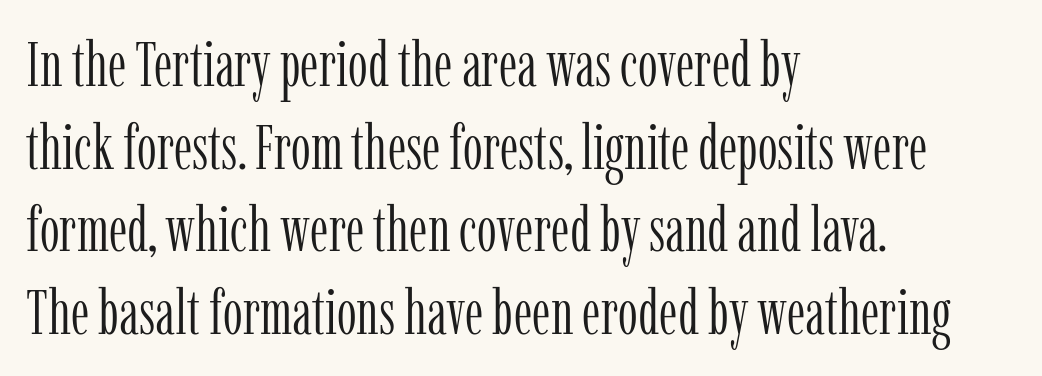
The image shows 63 px light, condensed serif type, upright; set left-aligned, normal line spacing (1.31x), normal letter spacing, not underlined; low stroke contrast and a medium x-height.
